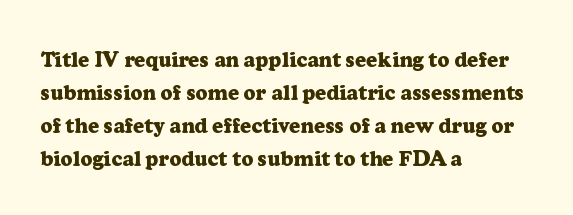
{"italic": "no", "bold": "yes", "underline": "no", "align": "left", "line_spacing": "normal", "line_spacing_ratio": 1.57, "letter_spacing": "normal", "letter_spacing_em": 0.0, "glyph_px": 21}
